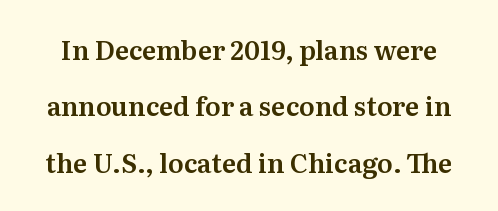
The image shows 26 px text type, upright; set loose line spacing (2.17x), normal letter spacing, not underlined.
